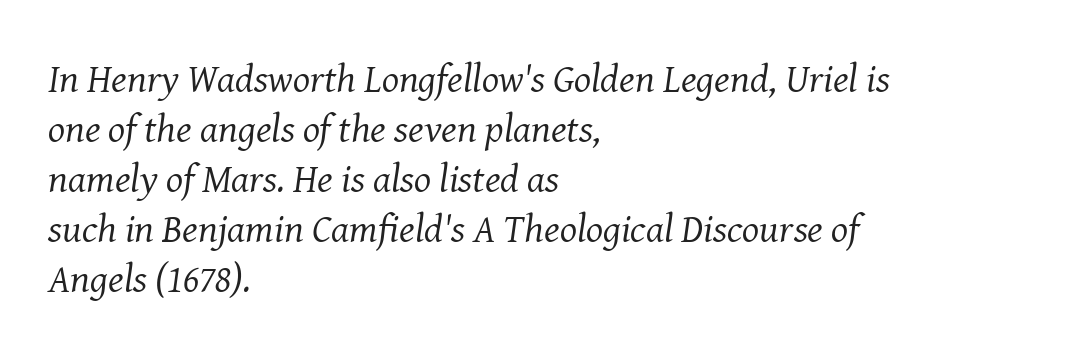
The image shows 40 px regular-weight serif type, italic (leaning right); set left-aligned, normal line spacing (1.25x), normal letter spacing, not underlined; medium stroke contrast and a medium x-height.
